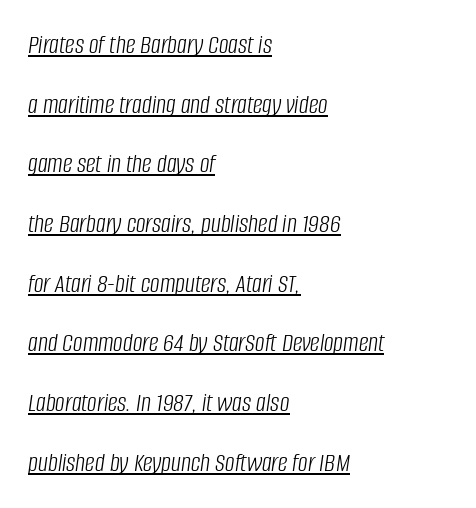
{"italic": "yes", "lean": "right", "slant_degrees": 8, "bold": "no", "underline": "yes", "align": "left", "line_spacing": "loose", "line_spacing_ratio": 2.21, "letter_spacing": "normal", "letter_spacing_em": 0.0, "glyph_px": 27}
